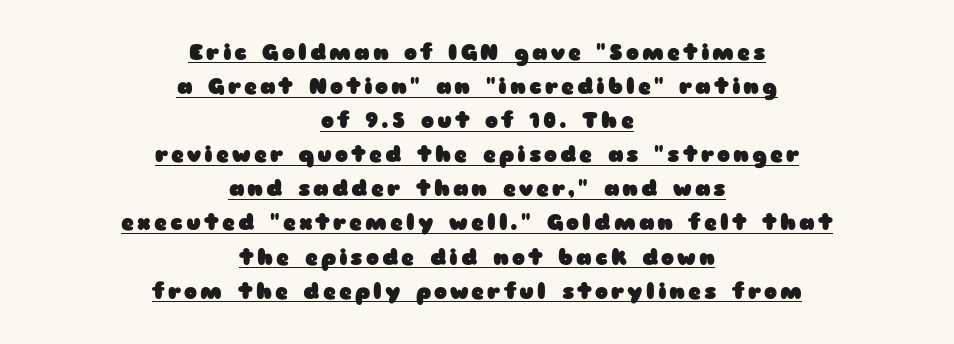
Q: Is the text bold? A: Yes.
Q: Is the text italic (slanted)? A: No, it is upright.
Q: Is the text underlined? A: Yes.
Q: How is the paragraph aligned? A: Centered.
Q: Is the spacing between lines tight, normal or loose? A: Normal.
